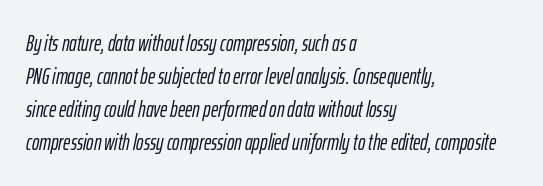
The image shows 22 px text type, italic (leaning right); set left-aligned, normal line spacing (1.5x), normal letter spacing, not underlined.
